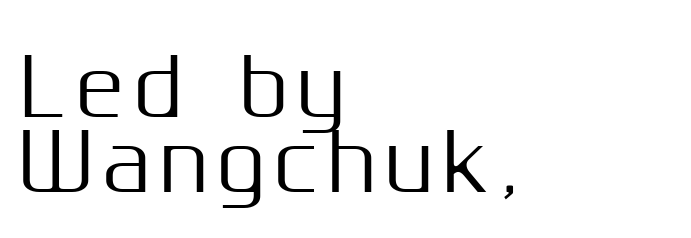
{"serif": "no", "italic": "no", "width": "normal", "stroke_contrast": "medium", "x_height": "medium", "monospaced": "no", "underline": "no", "align": "left", "line_spacing": "tight", "line_spacing_ratio": 0.96, "glyph_px": 78}
